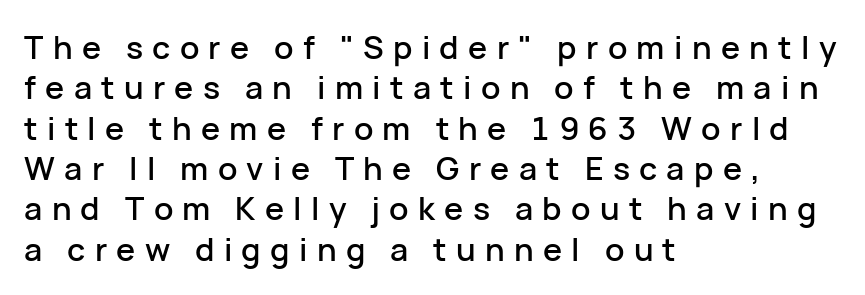
{"serif": "no", "italic": "no", "width": "normal", "stroke_contrast": "low", "x_height": "medium", "monospaced": "no", "underline": "no", "align": "left", "line_spacing": "normal", "line_spacing_ratio": 1.26, "letter_spacing": "wide", "letter_spacing_em": 0.29, "glyph_px": 32}
